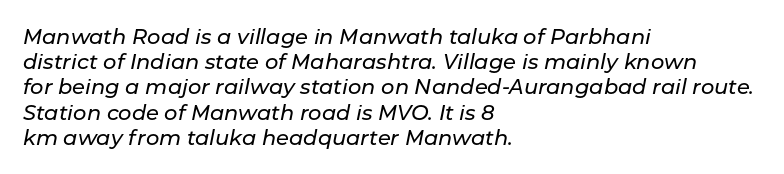
Q: Is the text italic (slanted)? A: Yes, it leans right by about 11 degrees.
Q: Is the text underlined? A: No.
Q: How is the paragraph aligned? A: Left-aligned.
Q: Is the spacing between letters normal or unusually wide? A: Normal.
